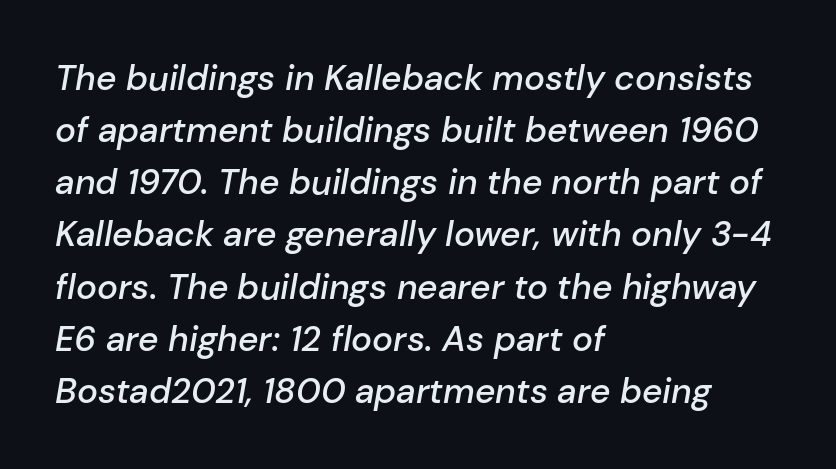
Anything drawn beneath the words? Only blank space. The horizontal fit of the characters is conventional and even. Its strokes are somewhat broadened, the hallmark of semibold type. Every character sits at an angle, as italics do. Regular leading.
